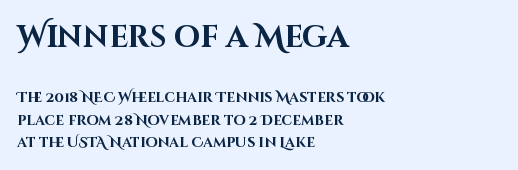
{"serif": "no", "italic": "no", "bold": "yes", "weight": "bold", "width": "normal", "stroke_contrast": "high", "x_height": "large", "monospaced": "no", "underline": "no", "align": "left", "line_spacing": "normal", "line_spacing_ratio": 1.58, "letter_spacing": "normal", "letter_spacing_em": 0.0, "larger_block": "first", "size_ratio": 2.14, "glyph_px": 30}
